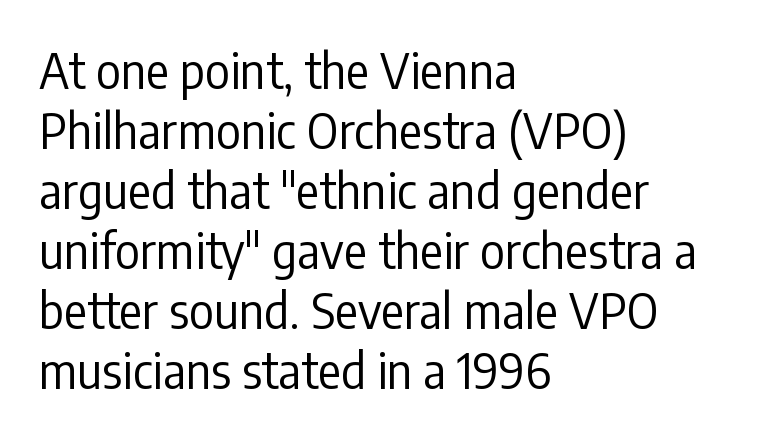
Every character sits straight up, as roman type does. No word sits above an underline. The rows are spaced the way most documents space them. These lines stack with their left ends in a neat column. A light-to-regular cut is what we see here. Stroke terminals: plain, sans-serif.
